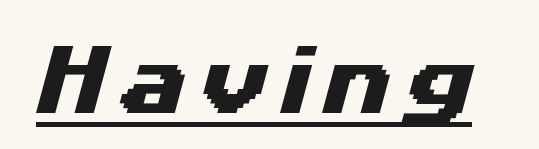
{"serif": "no", "width": "wide", "stroke_contrast": "medium", "x_height": "medium", "monospaced": "no", "underline": "yes", "glyph_px": 77}
